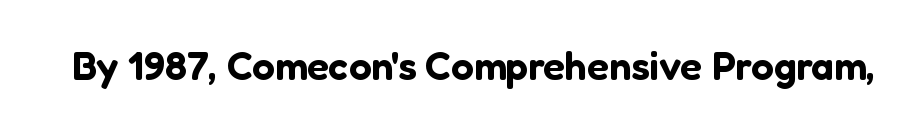
Every stem runs plumb, perpendicular to the baseline. The foot of each line stays bare and open. Here the designer chose a conventional face with non-uniform glyph widths. This rendering leaves character spacing at its baseline value.
